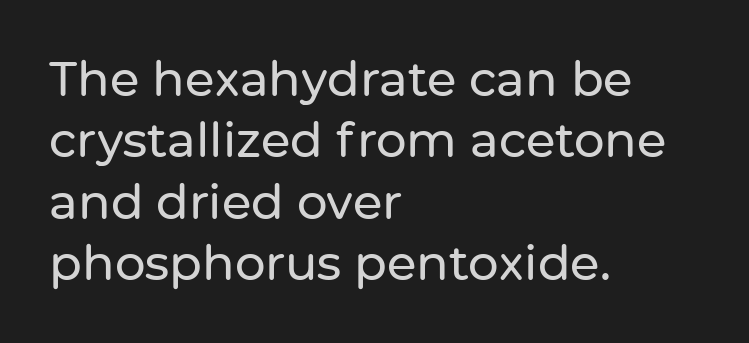
Q: Is the text italic (slanted)? A: No, it is upright.
Q: Is the typeface a serif or a sans-serif typeface? A: Sans-serif.
Q: Is the text underlined? A: No.
Q: How is the paragraph aligned? A: Left-aligned.
Q: Is the spacing between letters normal or unusually wide? A: Normal.
Q: Is the spacing between lines tight, normal or loose? A: Normal.
Q: Width (condensed, normal, or wide)? A: Normal.
Q: Stroke contrast? A: Low.
Q: x-height? A: Medium.
Q: Monospaced? A: No.
